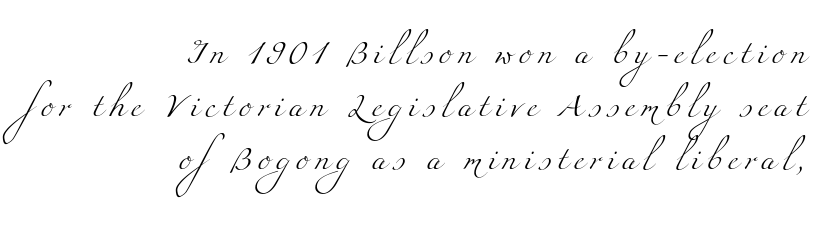
The image shows 24 px text type; set right-aligned, loose line spacing (2.21x), unusually wide letter spacing (+0.25 em), not underlined.
